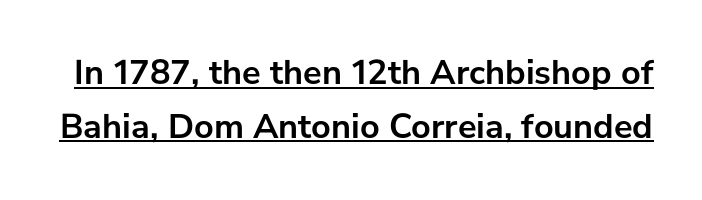
Q: Is the text bold? A: Yes.
Q: Is the text italic (slanted)? A: No, it is upright.
Q: Is the typeface a serif or a sans-serif typeface? A: Sans-serif.
Q: Is the text underlined? A: Yes.
Q: Is the spacing between letters normal or unusually wide? A: Normal.
Q: Is the spacing between lines tight, normal or loose? A: Normal.
Q: Width (condensed, normal, or wide)? A: Normal.
Q: Stroke contrast? A: Low.
Q: x-height? A: Medium.
Q: Monospaced? A: No.
